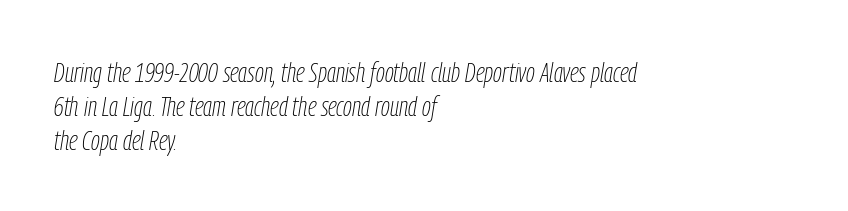
Layout note: lines flush left. Is the type slanted? Yes — the strokes lean at a clear angle. Letters have the restrained weight of plain body copy at most. The foot of each line stays bare and open.
